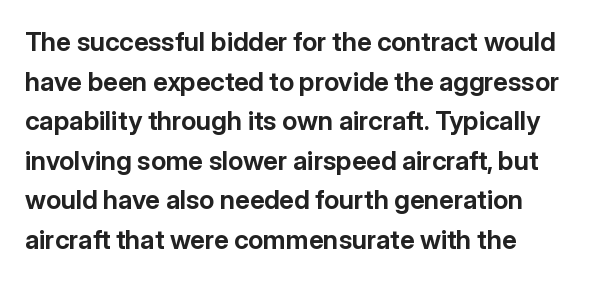
Q: Is the text bold? A: Yes.
Q: Is the text italic (slanted)? A: No, it is upright.
Q: Is the text underlined? A: No.
Q: How is the paragraph aligned? A: Left-aligned.
Q: Is the spacing between letters normal or unusually wide? A: Normal.
Q: Is the spacing between lines tight, normal or loose? A: Normal.
